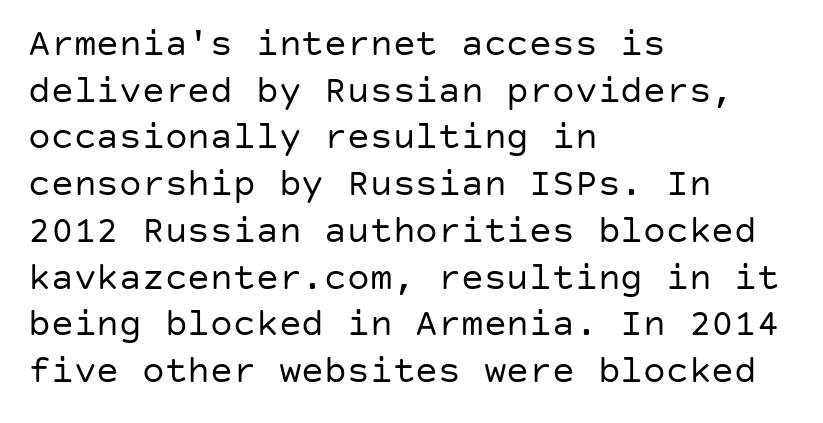
{"serif": "no", "italic": "no", "bold": "no", "weight": "regular", "width": "normal", "stroke_contrast": "low", "x_height": "large", "underline": "no", "align": "left", "line_spacing_ratio": 1.23, "letter_spacing": "normal", "letter_spacing_em": 0.0, "glyph_px": 38}
